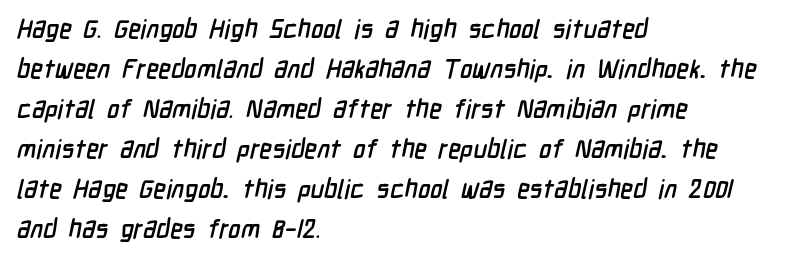
Q: Is the text underlined? A: No.
Q: How is the paragraph aligned? A: Left-aligned.
Q: Is the spacing between letters normal or unusually wide? A: Normal.
Q: Is the spacing between lines tight, normal or loose? A: Normal.
